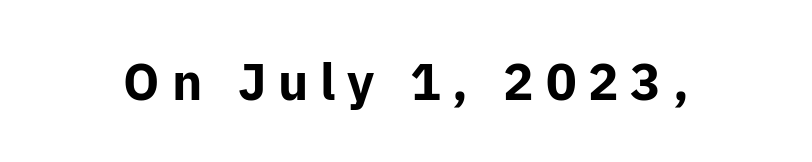
{"serif": "no", "italic": "no", "bold": "yes", "weight": "bold", "width": "normal", "stroke_contrast": "low", "x_height": "medium", "monospaced": "no", "underline": "no", "letter_spacing": "wide", "letter_spacing_em": 0.23, "glyph_px": 51}
